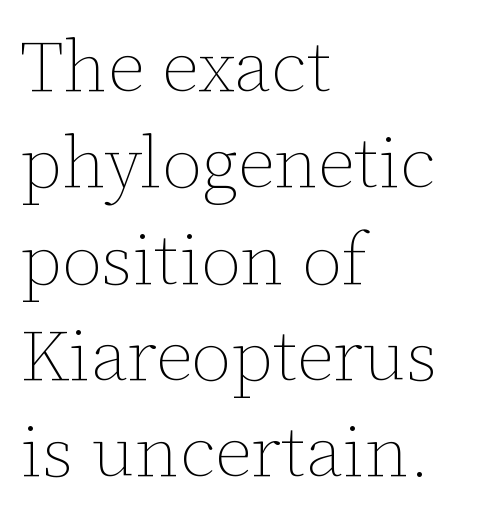
{"italic": "no", "bold": "no", "weight": "thin", "width": "normal", "stroke_contrast": "low", "x_height": "medium", "monospaced": "no", "underline": "no", "align": "left", "line_spacing": "normal", "line_spacing_ratio": 1.32, "letter_spacing": "normal", "letter_spacing_em": 0.0, "glyph_px": 73}
